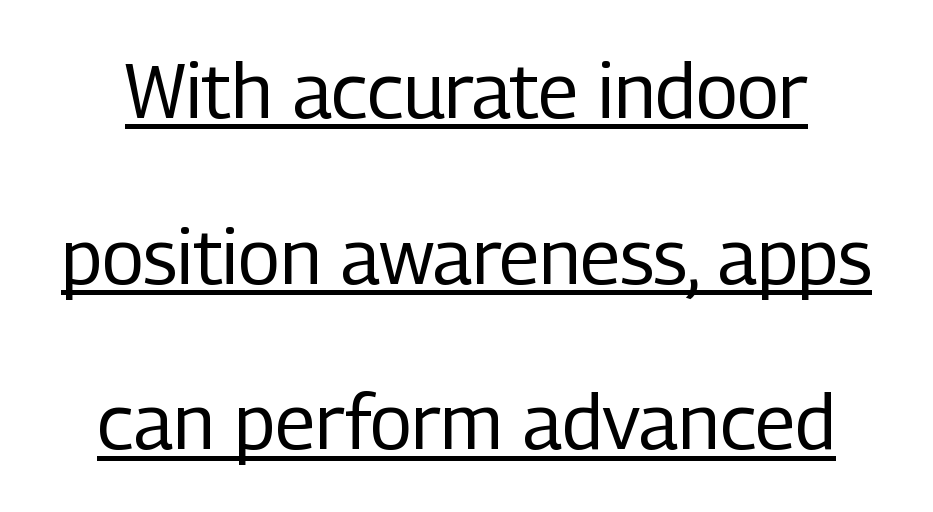
The image shows 76 px regular-weight, condensed sans-serif type, upright; set loose line spacing (2.18x), normal letter spacing, underlined; low stroke contrast and a medium x-height.
